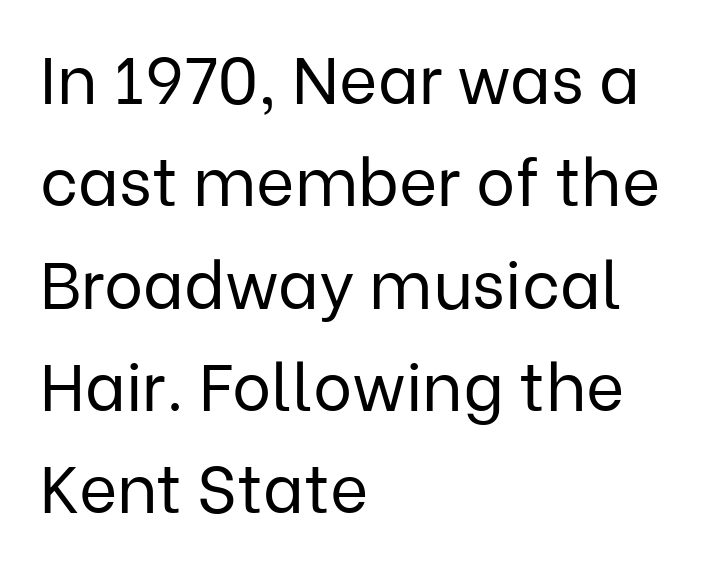
{"serif": "no", "italic": "no", "bold": "no", "weight": "regular", "width": "normal", "stroke_contrast": "low", "x_height": "medium", "monospaced": "no", "underline": "no", "align": "left", "line_spacing": "normal", "line_spacing_ratio": 1.55, "letter_spacing": "normal", "letter_spacing_em": 0.0, "glyph_px": 66}
